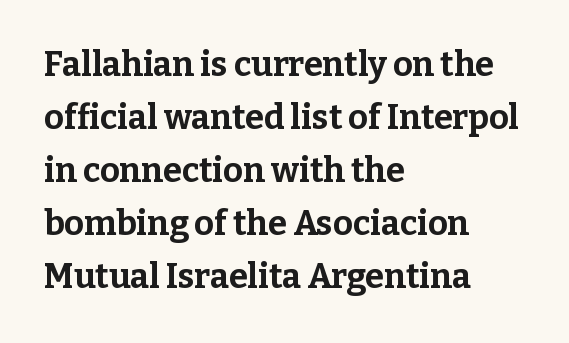
The image shows 34 px bold serif type, upright; set left-aligned, normal line spacing (1.56x), normal letter spacing, not underlined; low stroke contrast and a medium x-height.
